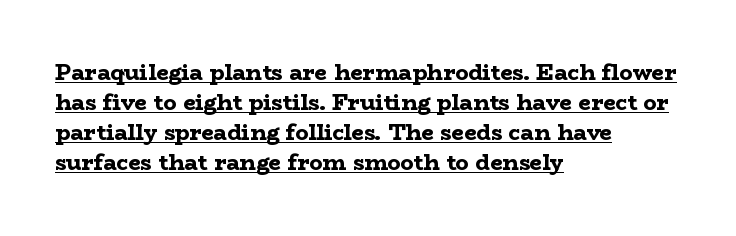
{"italic": "no", "bold": "yes", "underline": "yes", "align": "left", "line_spacing": "normal", "line_spacing_ratio": 1.37, "letter_spacing": "normal", "letter_spacing_em": 0.0, "glyph_px": 22}
